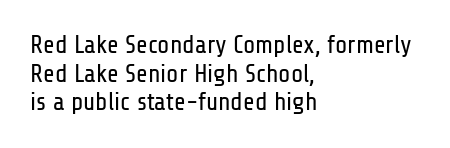
The image shows 25 px text type, upright; set left-aligned, tight line spacing (1.15x), normal letter spacing, not underlined.
